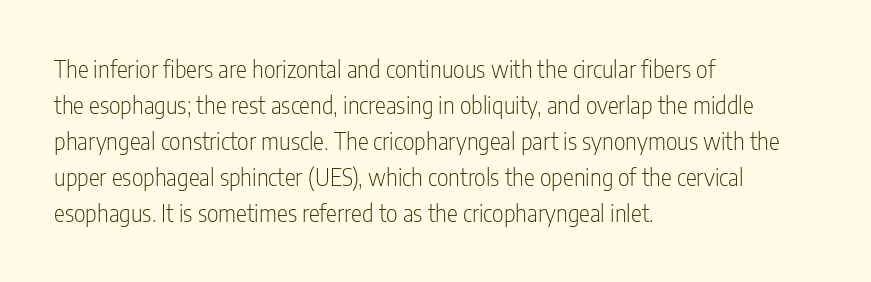
{"italic": "no", "bold": "no", "underline": "no", "align": "left", "line_spacing": "normal", "line_spacing_ratio": 1.56, "letter_spacing": "normal", "letter_spacing_em": 0.0, "glyph_px": 23}
